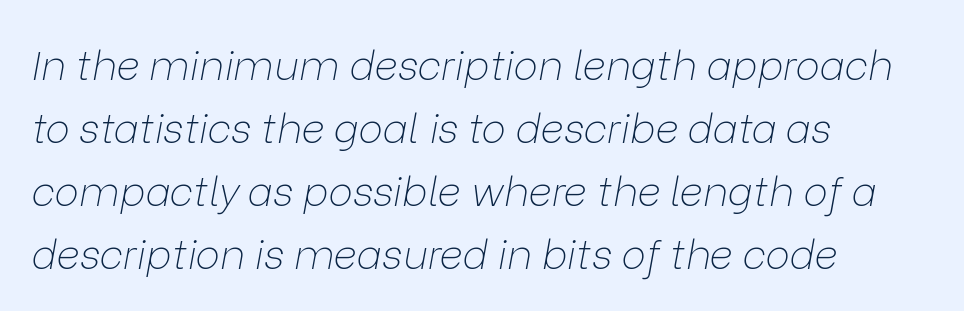
The image shows 41 px thin type, italic (leaning right); set left-aligned, normal line spacing (1.54x), normal letter spacing, not underlined; low stroke contrast and a medium x-height.
